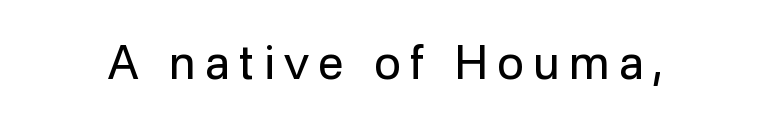
The image shows 46 px regular-weight sans-serif type, upright; set unusually wide letter spacing (+0.21 em), not underlined; low stroke contrast and a medium x-height.
